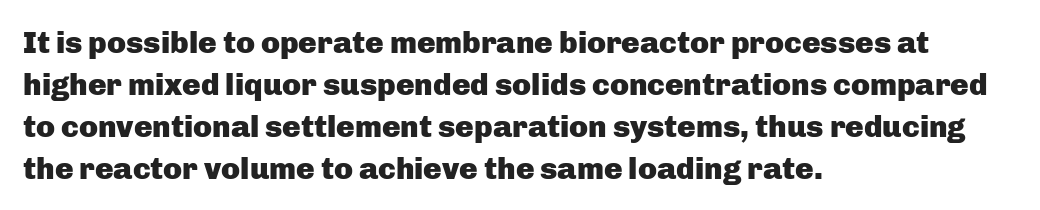
The image shows 31 px heavy sans-serif type, upright; set left-aligned, normal line spacing (1.35x), normal letter spacing, not underlined; low stroke contrast and a medium x-height.
